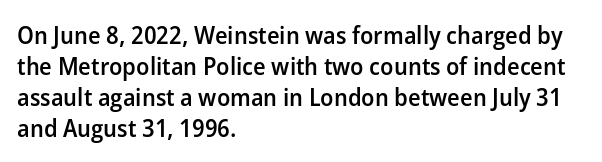
{"italic": "no", "bold": "semi", "underline": "no", "align": "left", "line_spacing_ratio": 1.24, "letter_spacing": "normal", "letter_spacing_em": 0.0, "glyph_px": 25}
